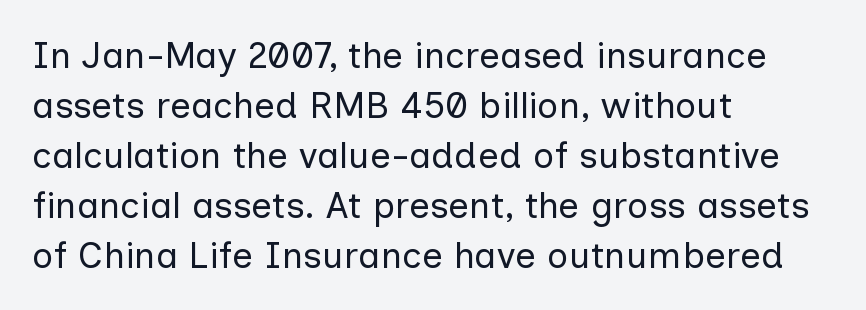
Q: Is the text bold? A: No.
Q: Is the text italic (slanted)? A: No, it is upright.
Q: Is the typeface a serif or a sans-serif typeface? A: Sans-serif.
Q: Is the text underlined? A: No.
Q: How is the paragraph aligned? A: Left-aligned.
Q: Is the spacing between letters normal or unusually wide? A: Normal.
Q: Is the spacing between lines tight, normal or loose? A: Normal.
Q: Width (condensed, normal, or wide)? A: Normal.
Q: Stroke contrast? A: Low.
Q: x-height? A: Medium.
Q: Monospaced? A: No.
